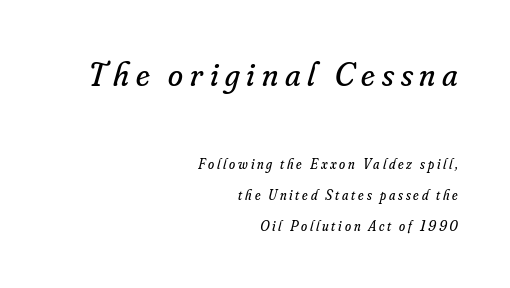
{"serif": "yes", "italic": "yes", "lean": "right", "slant_degrees": 16, "bold": "no", "weight": "regular", "width": "normal", "stroke_contrast": "low", "x_height": "small", "monospaced": "no", "underline": "no", "align": "right", "line_spacing": "loose", "line_spacing_ratio": 2.23, "letter_spacing": "wide", "letter_spacing_em": 0.2, "larger_block": "first", "size_ratio": 2.43, "glyph_px": 34}
